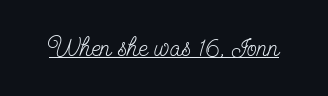
Short note: letters normally spaced. Is this a heavy cut? Hardly; it is regular or lighter. Is there an underline? Yes — a line sits under the letters.
